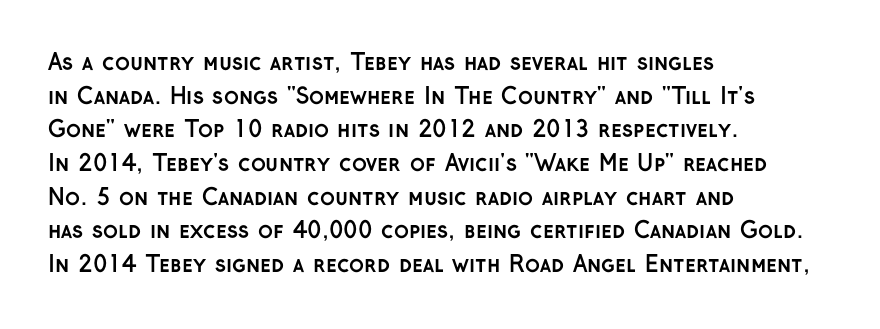
The image shows 22 px bold type, upright; set left-aligned, normal line spacing (1.53x), normal letter spacing, not underlined.
